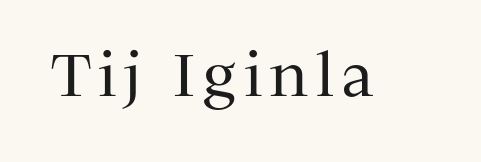
Quick note: not italic, upright. Observe the serifs anchoring each vertical stroke in this sample. Just letters on the line, the space beneath them empty. The rendering uses natural spacing where letterforms have individual widths. The letterforms sit at book weight or below.
